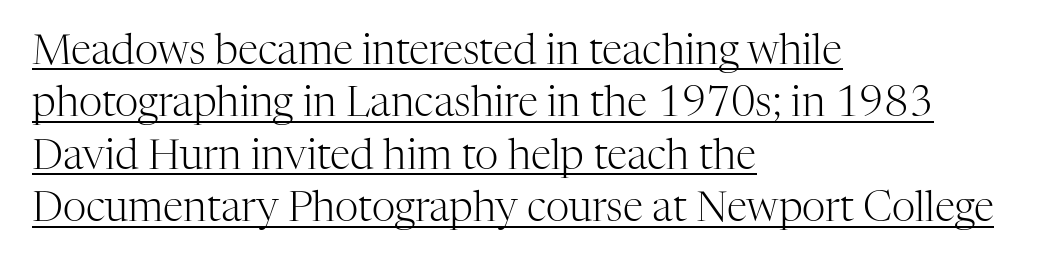
Q: Is the text bold? A: No.
Q: Is the text italic (slanted)? A: No, it is upright.
Q: Is the typeface a serif or a sans-serif typeface? A: Serif.
Q: Is the text underlined? A: Yes.
Q: How is the paragraph aligned? A: Left-aligned.
Q: Is the spacing between letters normal or unusually wide? A: Normal.
Q: Is the spacing between lines tight, normal or loose? A: Normal.
Q: Width (condensed, normal, or wide)? A: Normal.
Q: Stroke contrast? A: High.
Q: x-height? A: Medium.
Q: Monospaced? A: No.
